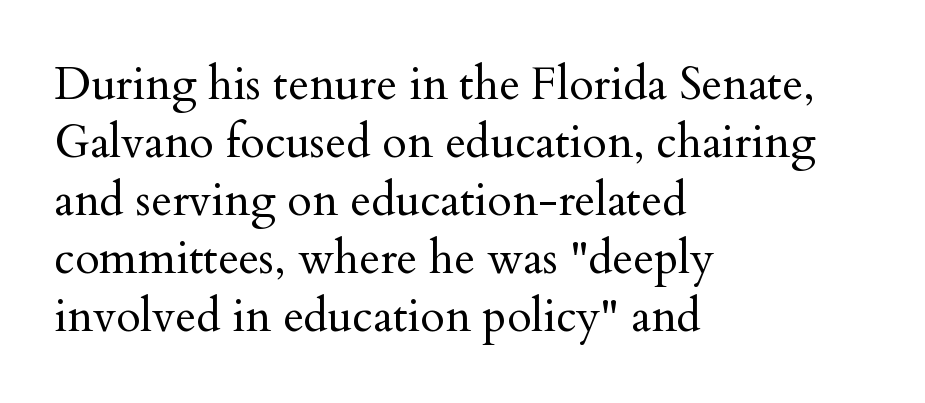
The image shows 45 px regular-weight serif type, upright; set left-aligned, normal line spacing (1.29x), normal letter spacing, not underlined; medium stroke contrast and a small x-height.
